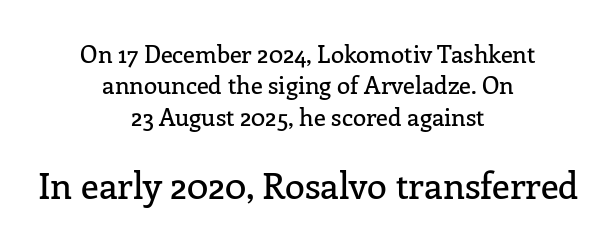
The image shows 36 px serif type, upright; set centered, normal line spacing (1.31x), normal letter spacing, not underlined; the second (bottom) block is 1.5x larger; low stroke contrast and a medium x-height.
